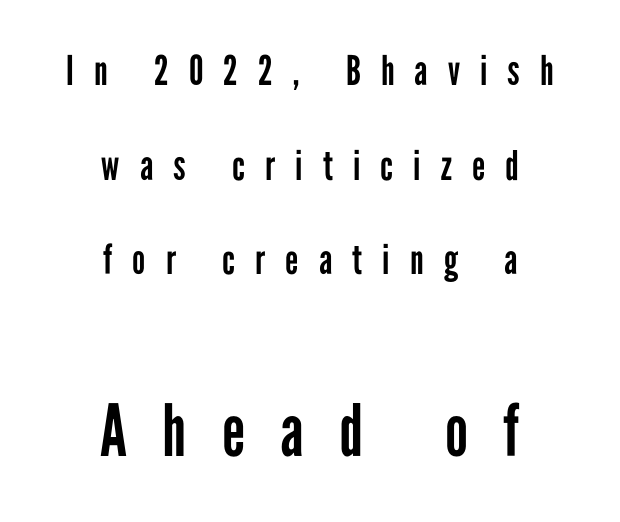
The image shows 72 px regular-weight, condensed sans-serif type, upright; set centered, loose line spacing (2.31x), unusually wide letter spacing (+0.49 em), not underlined; the second (bottom) block is 1.76x larger; low stroke contrast and a medium x-height.
